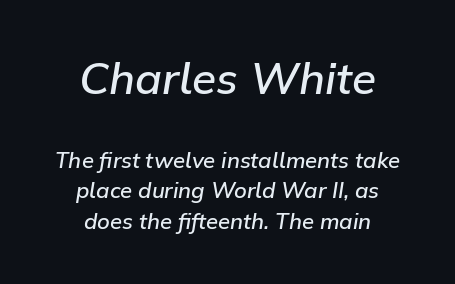
The image shows 44 px semibold type, italic (leaning right); set centered, normal line spacing (1.38x), normal letter spacing, not underlined; the first (top) block is 2.0x larger; low stroke contrast and a medium x-height.
